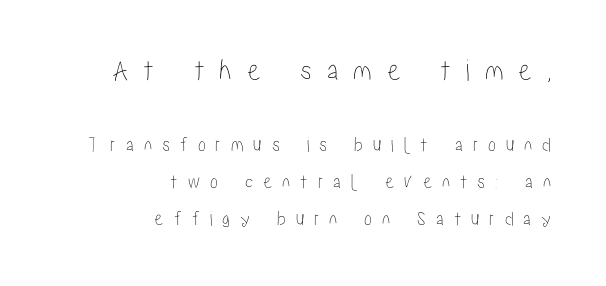
The upper block of text is set noticeably larger than the block beneath it. Designer's note — italics off, roman on. Proportional: the letters do not fall into vertical columns. Tracking value appears strongly positive — letters spread wide. Underlining? Definitely not there. Right-aligned paragraph, ragged on the left.
